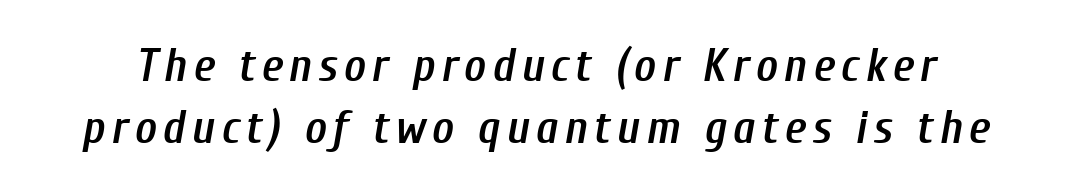
The image shows 47 px semibold, condensed type, italic (leaning right); set normal line spacing (1.31x), not underlined; low stroke contrast and a medium x-height.
